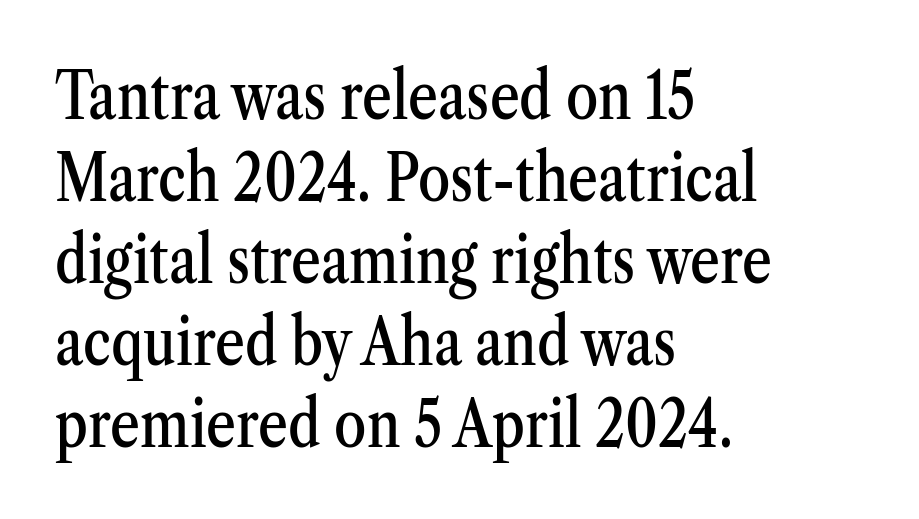
{"serif": "yes", "italic": "no", "width": "condensed", "stroke_contrast": "medium", "x_height": "medium", "monospaced": "no", "underline": "no", "align": "left", "line_spacing": "normal", "line_spacing_ratio": 1.26, "letter_spacing": "normal", "letter_spacing_em": 0.0, "glyph_px": 65}
